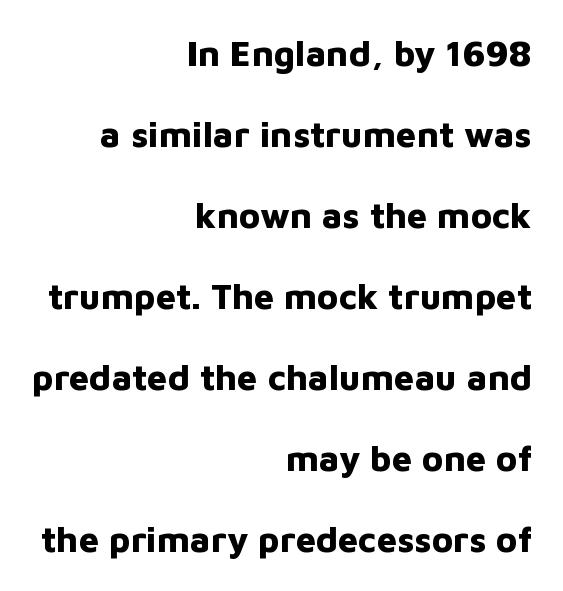
Q: Is the text bold? A: Yes.
Q: Is the text italic (slanted)? A: No, it is upright.
Q: Is the typeface a serif or a sans-serif typeface? A: Sans-serif.
Q: Is the text underlined? A: No.
Q: How is the paragraph aligned? A: Right-aligned.
Q: Is the spacing between letters normal or unusually wide? A: Normal.
Q: Is the spacing between lines tight, normal or loose? A: Loose.
Q: Width (condensed, normal, or wide)? A: Normal.
Q: Stroke contrast? A: Low.
Q: x-height? A: Medium.
Q: Monospaced? A: No.
